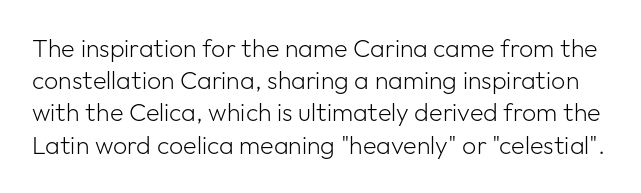
{"italic": "no", "bold": "no", "underline": "no", "line_spacing": "normal", "line_spacing_ratio": 1.29, "letter_spacing": "normal", "letter_spacing_em": 0.0, "glyph_px": 25}
